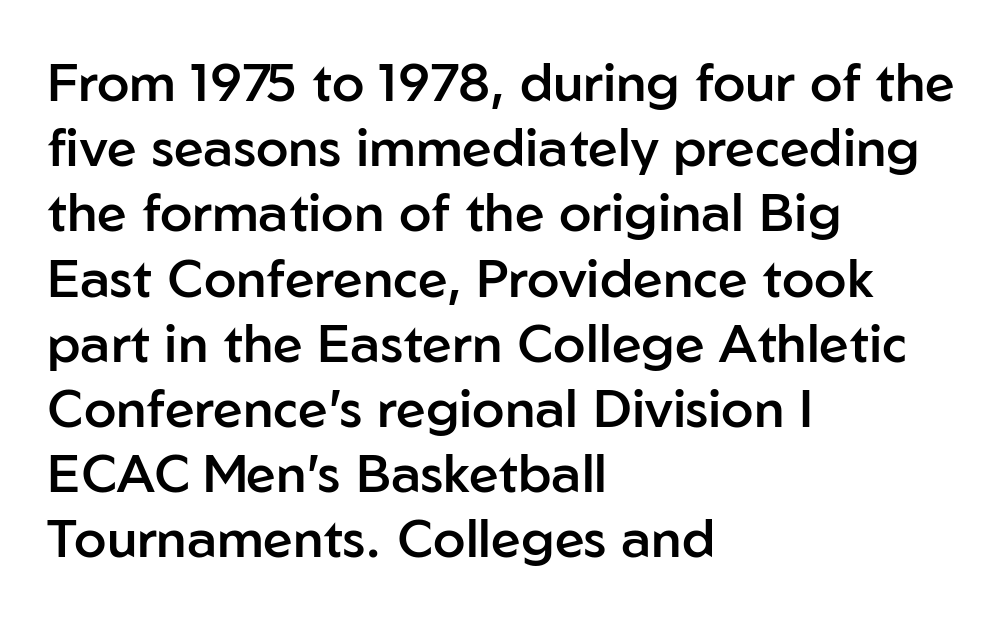
This sample uses an upright cut, with every glyph sitting square on the baseline. This is moderately heavy type, rendered in semibold. The face used here is proportionally spaced, like ordinary book or web type. Rule under the text: the space is simply empty.
